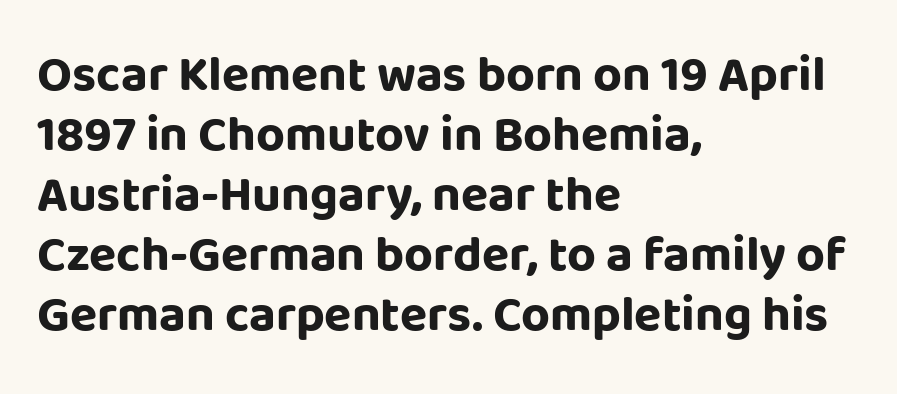
Q: Is the text bold? A: Yes.
Q: Is the text italic (slanted)? A: No, it is upright.
Q: Is the typeface a serif or a sans-serif typeface? A: Sans-serif.
Q: Is the text underlined? A: No.
Q: How is the paragraph aligned? A: Left-aligned.
Q: Is the spacing between letters normal or unusually wide? A: Normal.
Q: Width (condensed, normal, or wide)? A: Normal.
Q: Stroke contrast? A: Low.
Q: x-height? A: Large.
Q: Monospaced? A: No.
